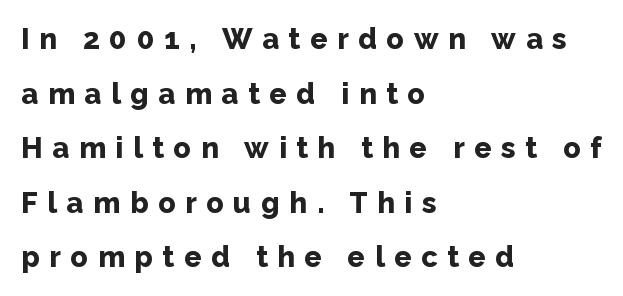
The image shows 29 px bold sans-serif type, upright; set left-aligned, line spacing 1.88x, unusually wide letter spacing (+0.33 em), not underlined; low stroke contrast and a medium x-height.
